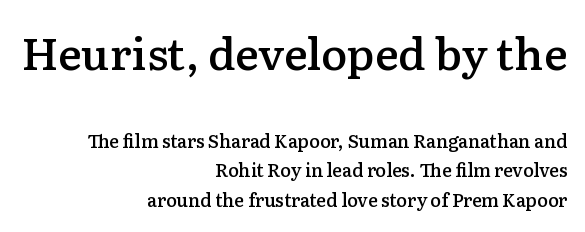
{"serif": "yes", "italic": "no", "bold": "semi", "weight": "semibold", "width": "normal", "stroke_contrast": "low", "x_height": "medium", "monospaced": "no", "underline": "no", "align": "right", "line_spacing": "normal", "line_spacing_ratio": 1.65, "letter_spacing": "normal", "letter_spacing_em": 0.0, "larger_block": "first", "size_ratio": 2.44, "glyph_px": 44}
